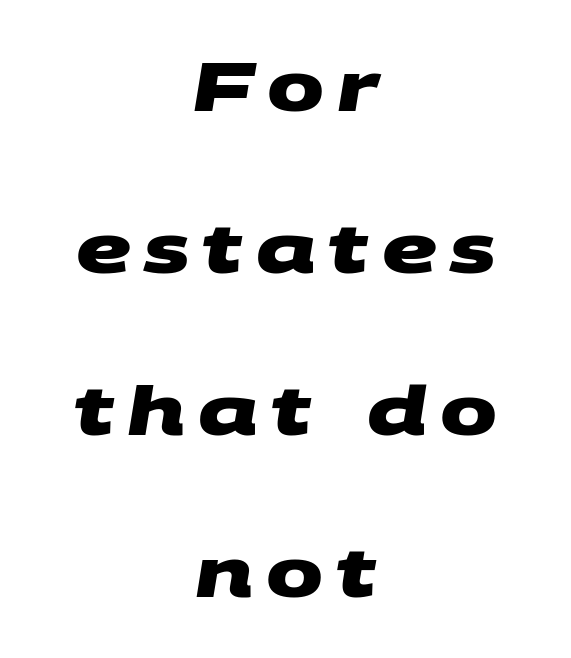
Q: Is the text bold? A: Yes.
Q: Is the typeface a serif or a sans-serif typeface? A: Sans-serif.
Q: Is the text underlined? A: No.
Q: How is the paragraph aligned? A: Centered.
Q: Is the spacing between lines tight, normal or loose? A: Loose.
Q: Width (condensed, normal, or wide)? A: Wide.
Q: Stroke contrast? A: Medium.
Q: x-height? A: Large.
Q: Monospaced? A: No.
